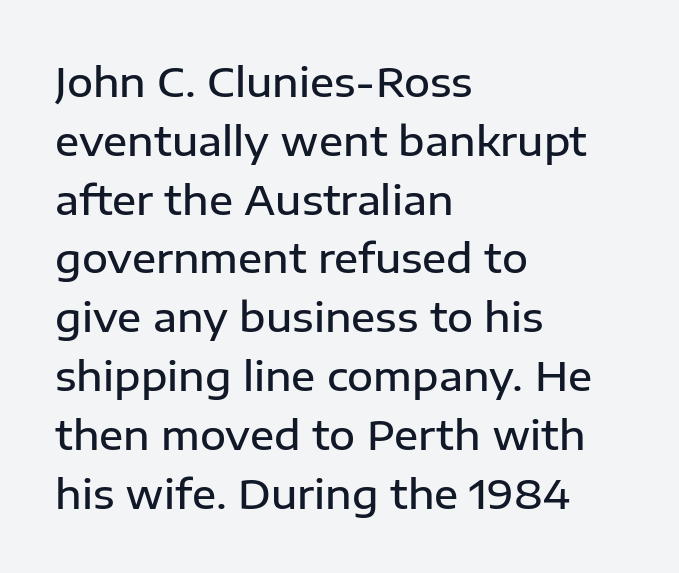
Unlike italic type, these characters show no tilt at all. The characters look somewhat weighty, a semibold short of true bold. Notice how descenders clear the ascenders below comfortably — that's standard leading. Each letter keeps its own natural width here, so spacing adapts to shape. The letters sit at their default tracking, neither squeezed nor spread.
